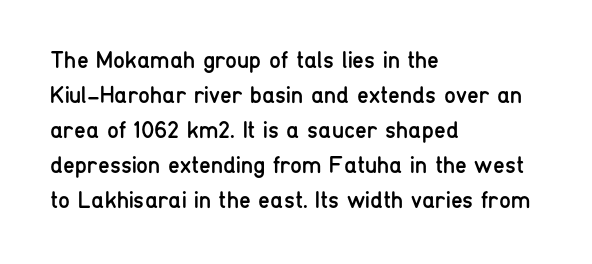
No word sits above an underline. This is the regular roman posture of the typeface. The lines in this sample share a left origin and differ only in where they stop. Successive baselines arrive at the customary interval.
